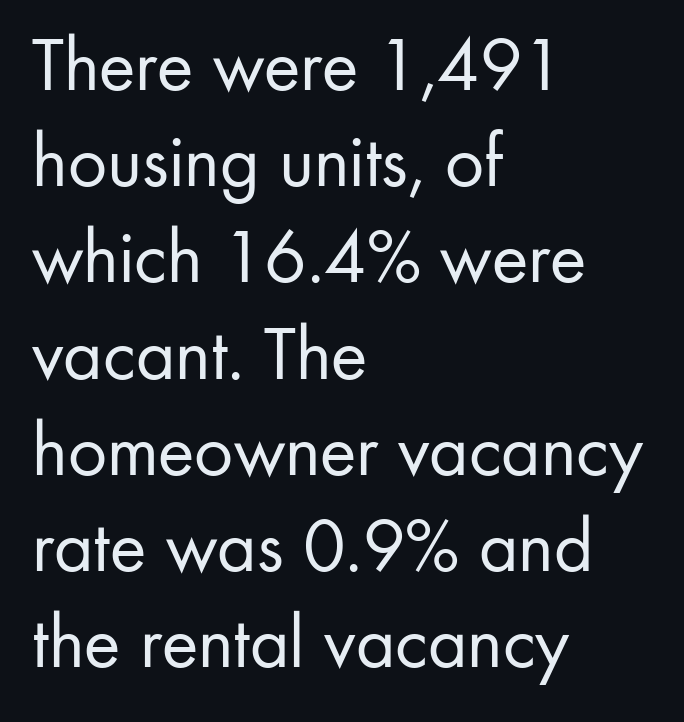
Evenly set lines give the paragraph a standard silhouette. The strip under each line holds only bare page. The tracking reads as untouched default to a designer's eye. Left-aligned paragraph, ragged on the right. The font sits on the lighter half of the weight spectrum, regular included. You can tell from the bare stems that sans-serif type was used.
